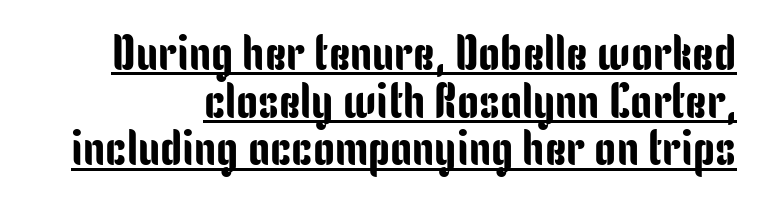
The image shows 49 px condensed sans-serif type, upright; set tight line spacing (0.97x), normal letter spacing, underlined; low stroke contrast and a medium x-height.
